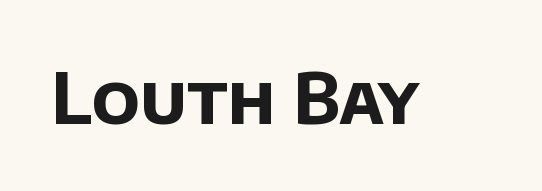
Honestly, the letter spacing is just normal — you wouldn't notice it. This is heavy type, rendered in bold. The face used here is a sans, in the tradition of grotesques and geometrics. Underline: absent. Each letter keeps its own natural width here, so spacing adapts to shape.
